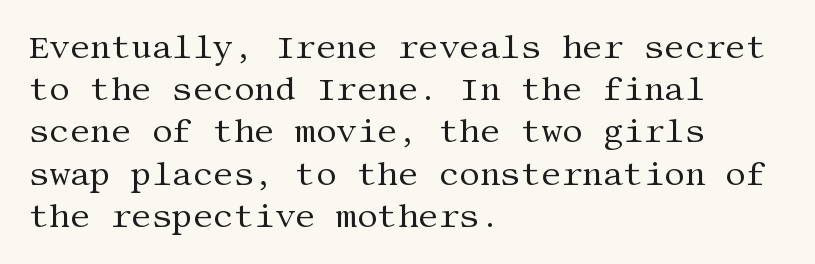
A typesetter would mark this as roman, not italic. To sum up the face: it has serifs. This sample keeps an unexceptional amount of space between lines. The ragged edge is on the right, which tells us the setting is flush left. The type is set solid horizontally, with unmodified tracking.
